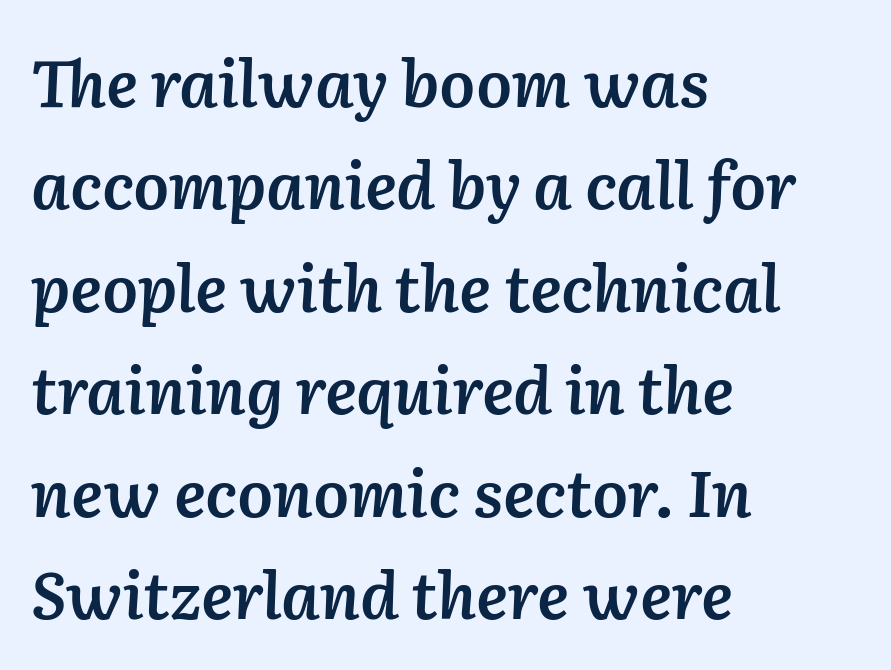
The image shows 64 px semibold type, italic (leaning right); set left-aligned, normal line spacing (1.6x), normal letter spacing, not underlined; low stroke contrast and a medium x-height.
